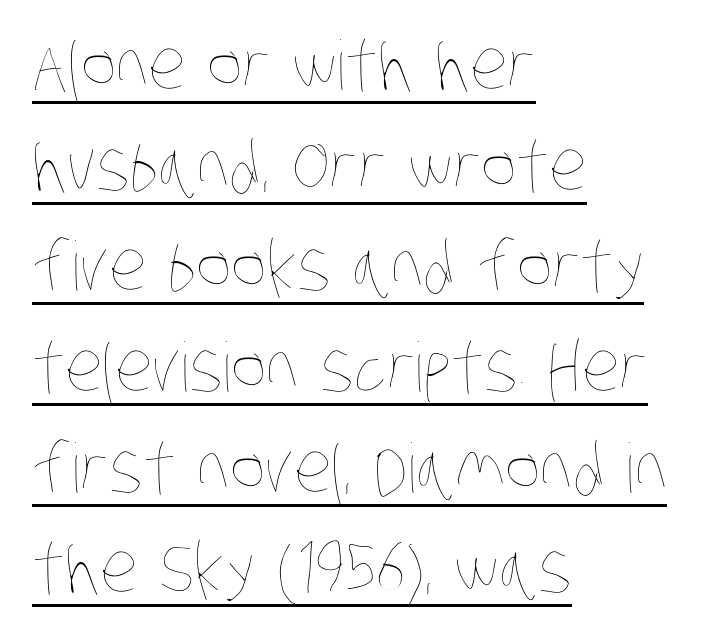
The image shows 68 px thin, condensed type; set left-aligned, normal line spacing (1.48x), normal letter spacing, underlined; low stroke contrast and a large x-height.
